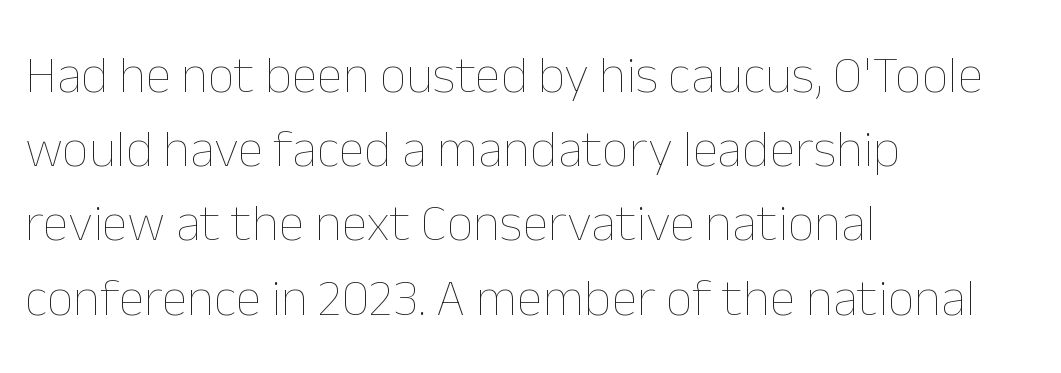
{"italic": "no", "bold": "no", "weight": "thin", "width": "normal", "stroke_contrast": "low", "x_height": "medium", "monospaced": "no", "underline": "no", "align": "left", "line_spacing": "normal", "line_spacing_ratio": 1.4, "letter_spacing": "normal", "letter_spacing_em": 0.0, "glyph_px": 53}
